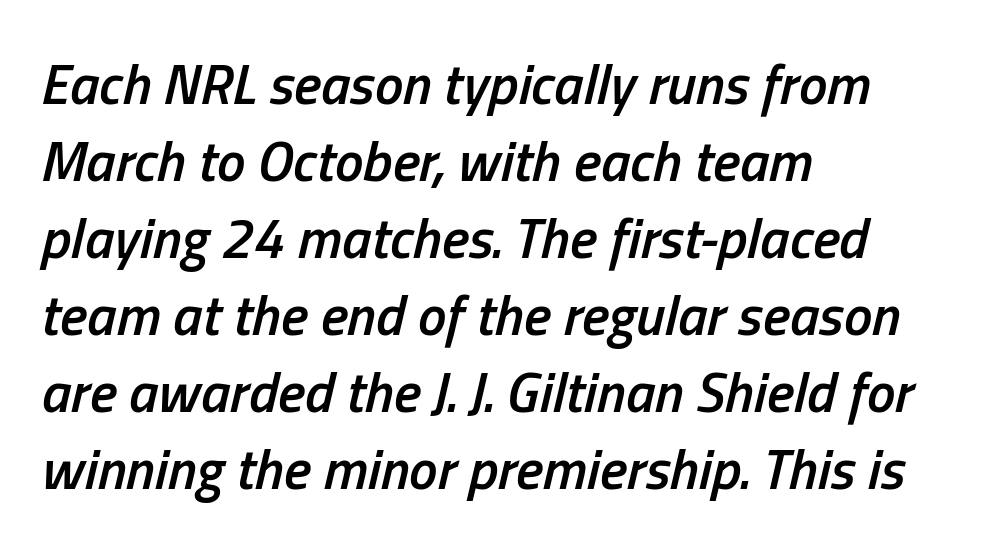
What weight is shown? A semibold, between regular and bold. The lines sit at an ordinary, default distance from one another. Note the varied advance widths — an 'i' is clearly narrower than an 'm'. Between one letter and the next there's only the usual sliver of space. Reading down the block, your eye returns to a fixed left position each line. You can tell it's italic because the verticals aren't actually vertical.
